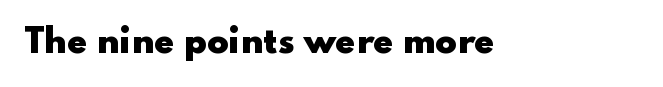
{"serif": "no", "italic": "no", "bold": "yes", "weight": "heavy", "width": "wide", "stroke_contrast": "low", "x_height": "small", "monospaced": "no", "underline": "no", "letter_spacing": "normal", "letter_spacing_em": 0.0, "glyph_px": 32}
